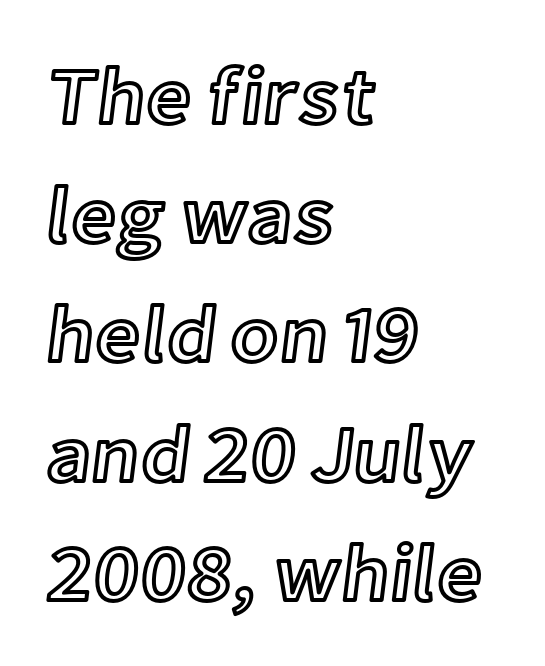
Each word holds together tightly as a unit, with standard inter-letter gaps. Just letters on the line, the space beneath them empty. You could not count columns in this text — the font is proportionally spaced. Quick note: interline space is typical. In CSS terms this would be text-align: left.
